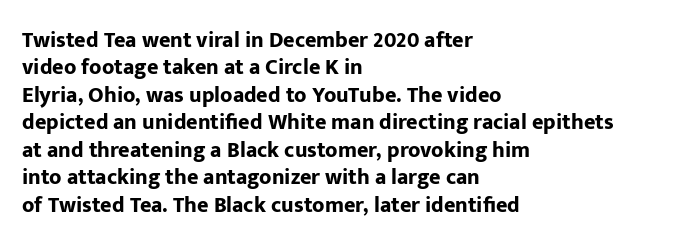
Only glyphs here, with clear space below each row. The type sits square on the baseline with zero lean. Short note: letters normally spaced. Summary of vertical rhythm: regular, with standard interline spacing. Thick stems and heavy bowls — unmistakably bold. Short and long lines alike share a common starting point at left.
